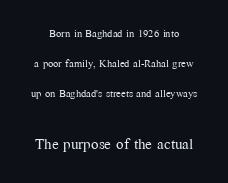
{"italic": "no", "bold": "no", "underline": "no", "line_spacing": "loose", "line_spacing_ratio": 2.16, "letter_spacing": "normal", "letter_spacing_em": 0.0, "larger_block": "second", "size_ratio": 1.43, "glyph_px": 20}
